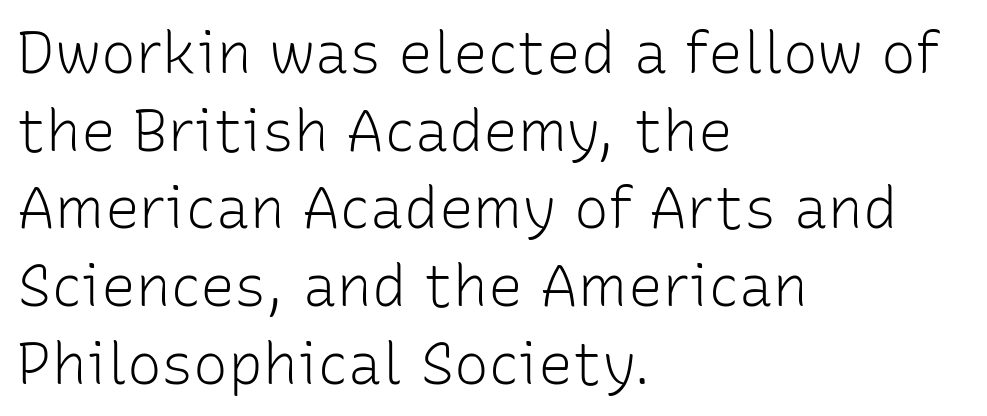
The image shows 58 px light sans-serif type, upright; set left-aligned, normal line spacing (1.34x), normal letter spacing, not underlined; low stroke contrast and a medium x-height.
